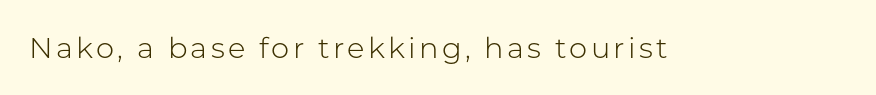
Q: Is the text bold? A: No.
Q: Is the text italic (slanted)? A: No, it is upright.
Q: Is the typeface a serif or a sans-serif typeface? A: Sans-serif.
Q: Is the text underlined? A: No.
Q: Width (condensed, normal, or wide)? A: Normal.
Q: Stroke contrast? A: Low.
Q: x-height? A: Medium.
Q: Monospaced? A: No.
